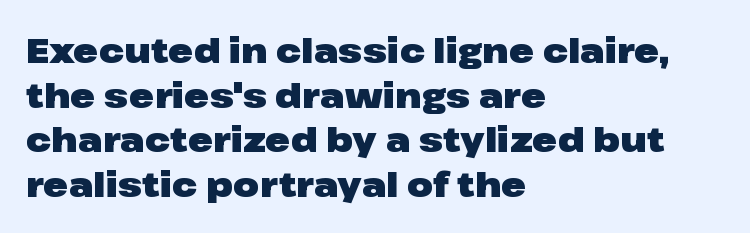
Q: Is the text bold? A: Yes.
Q: Is the text italic (slanted)? A: No, it is upright.
Q: Is the typeface a serif or a sans-serif typeface? A: Sans-serif.
Q: Is the text underlined? A: No.
Q: How is the paragraph aligned? A: Left-aligned.
Q: Is the spacing between letters normal or unusually wide? A: Normal.
Q: Is the spacing between lines tight, normal or loose? A: Normal.
Q: Width (condensed, normal, or wide)? A: Wide.
Q: Stroke contrast? A: Low.
Q: x-height? A: Medium.
Q: Monospaced? A: No.
